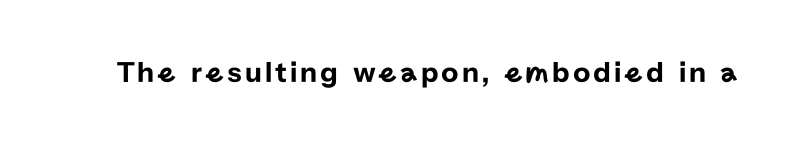
{"serif": "no", "italic": "no", "width": "normal", "stroke_contrast": "low", "x_height": "medium", "monospaced": "no", "underline": "no", "glyph_px": 30}
